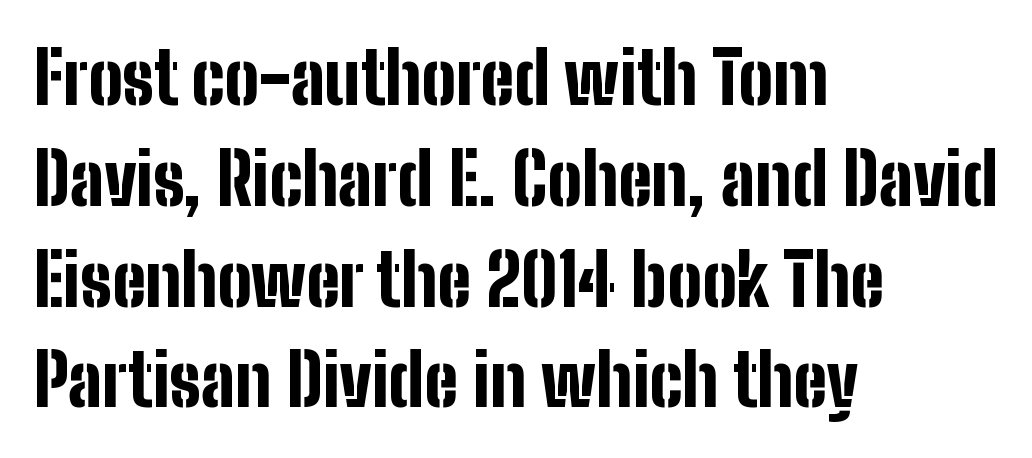
The image shows 72 px bold, condensed sans-serif type, upright; set left-aligned, normal line spacing (1.4x), normal letter spacing, not underlined; low stroke contrast and a medium x-height.
